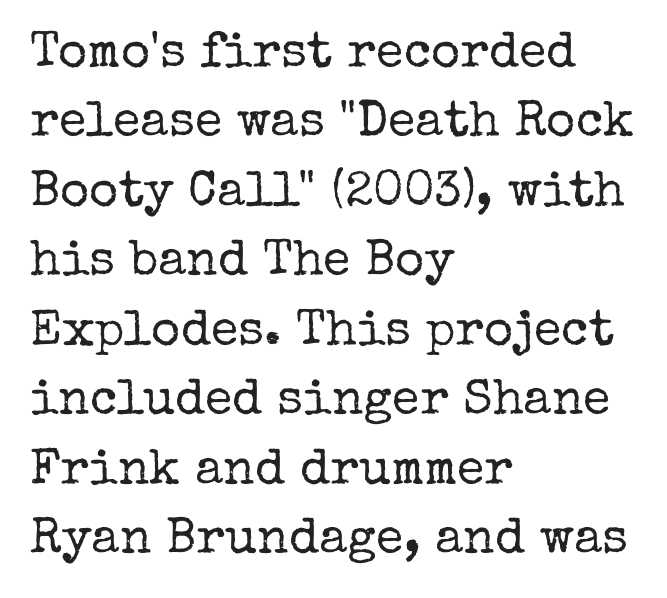
The image shows 50 px regular-weight serif type, upright; set left-aligned, normal line spacing (1.39x), normal letter spacing, not underlined; low stroke contrast and a medium x-height.
